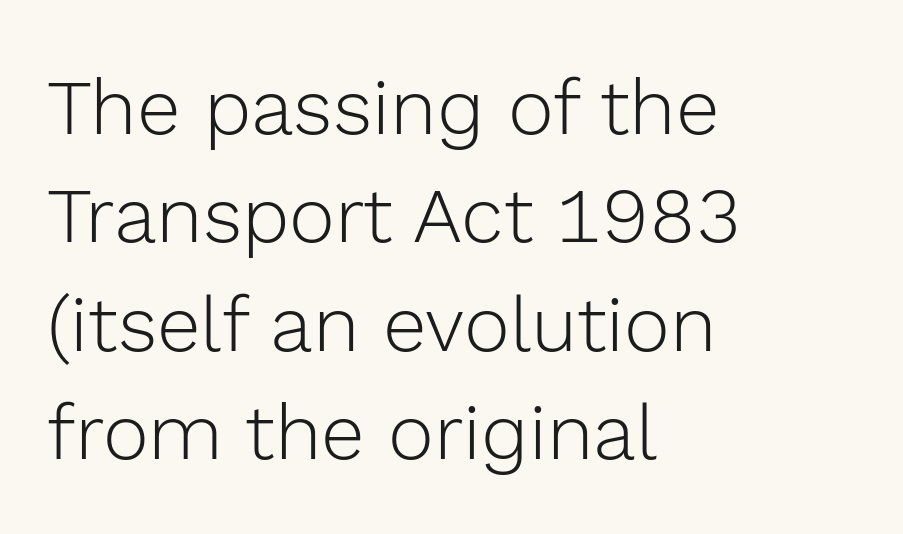
{"serif": "no", "italic": "no", "bold": "no", "weight": "light", "width": "normal", "x_height": "medium", "monospaced": "no", "underline": "no", "align": "left", "line_spacing": "normal", "line_spacing_ratio": 1.39, "letter_spacing": "normal", "letter_spacing_em": 0.0, "glyph_px": 78}
